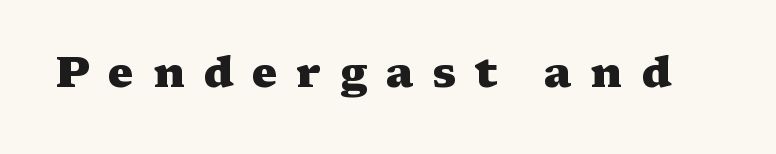
The tracking jumps out immediately: characters are airy and widely separated. Serifs: yes, visible at the terminals of the letterforms. Style check: upright. The face used here is proportionally spaced, like ordinary book or web type. Thick stems and heavy bowls — unmistakably bold. The space directly below the letters is spotless.
